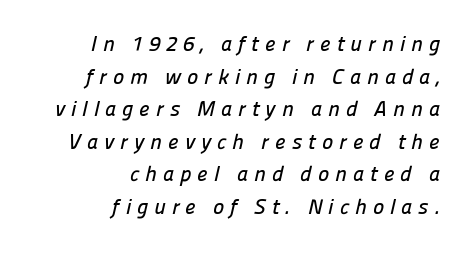
The space beneath each line is pristine and unruled. Whoever set this chose a conventional vertical rhythm. Is the block centered? No — it sits flush against the right margin. Honestly, the letter spacing is so wide it's the main thing you notice.
